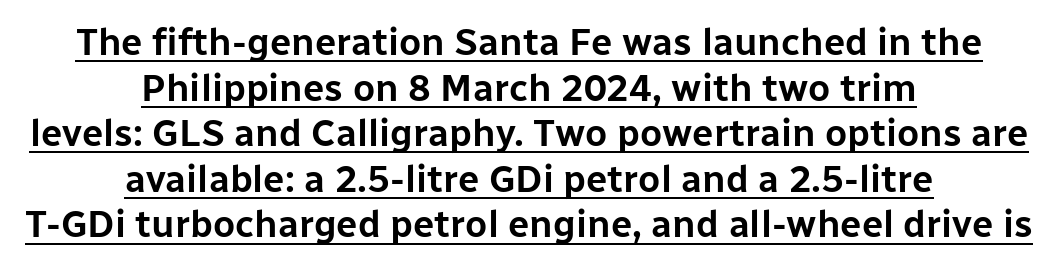
The image shows 38 px sans-serif type, upright; set centered, line spacing 1.2x, normal letter spacing, underlined; low stroke contrast and a medium x-height.
